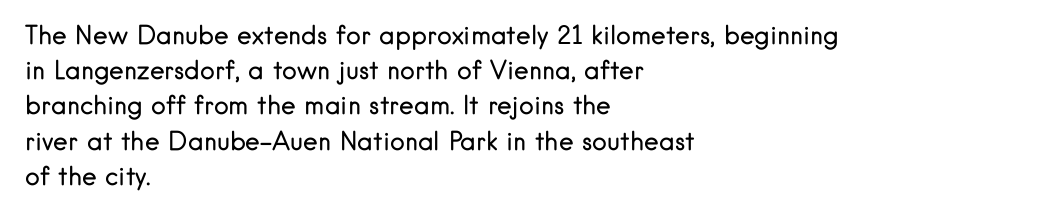
The image shows 25 px text type, upright; set left-aligned, normal line spacing (1.41x), normal letter spacing, not underlined.
